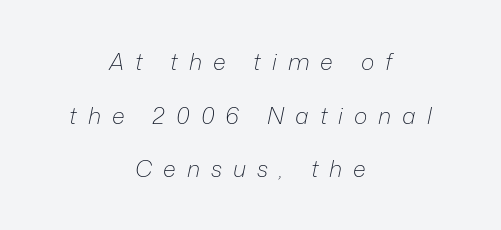
The image shows 23 px text type, italic (leaning right); set centered, loose line spacing (2.33x), unusually wide letter spacing (+0.48 em), not underlined.
